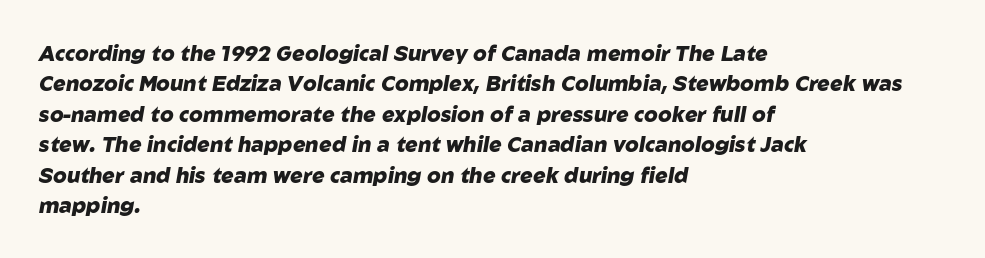
{"italic": "yes", "lean": "right", "slant_degrees": 10, "bold": "yes", "underline": "no", "align": "left", "line_spacing": "normal", "line_spacing_ratio": 1.45, "letter_spacing": "normal", "letter_spacing_em": 0.0, "glyph_px": 21}
